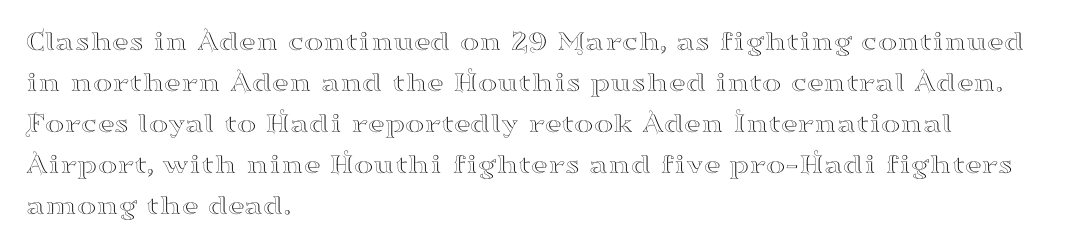
Nope, not italic — everything's standing straight. Underline: absent. Where is the straight margin? On the left. The designer left line spacing at the default.
